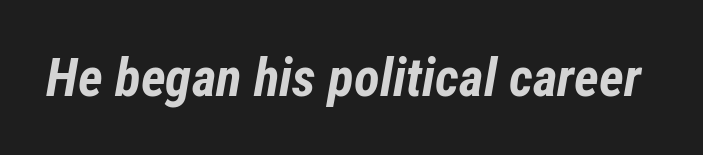
{"italic": "yes", "lean": "right", "slant_degrees": 12, "bold": "yes", "weight": "bold", "width": "condensed", "stroke_contrast": "low", "x_height": "medium", "monospaced": "no", "underline": "no", "letter_spacing": "normal", "letter_spacing_em": 0.0, "glyph_px": 53}
